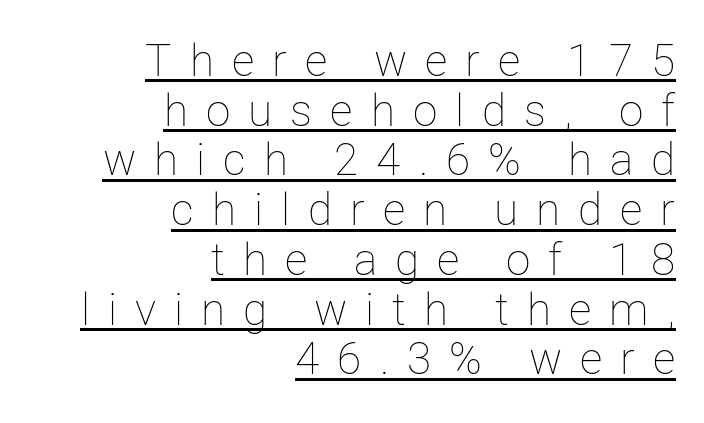
Q: Is the text bold? A: No.
Q: Is the text italic (slanted)? A: No, it is upright.
Q: Is the text underlined? A: Yes.
Q: How is the paragraph aligned? A: Right-aligned.
Q: Is the spacing between letters normal or unusually wide? A: Unusually wide.
Q: Is the spacing between lines tight, normal or loose? A: Tight.
Q: Width (condensed, normal, or wide)? A: Normal.
Q: Stroke contrast? A: Low.
Q: x-height? A: Medium.
Q: Monospaced? A: No.
